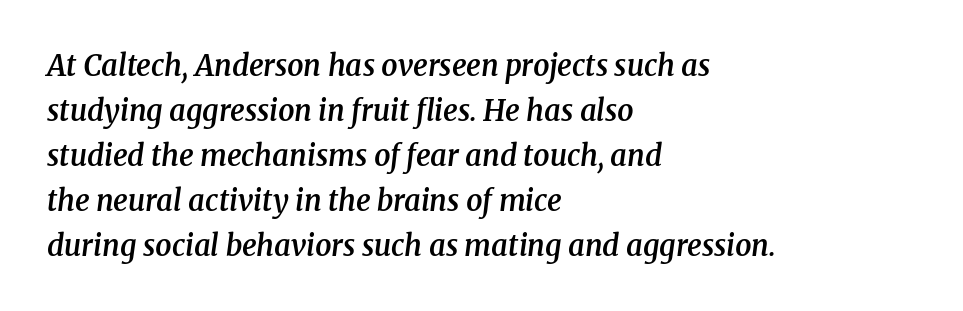
Q: Is the text bold? A: Semi-bold.
Q: Is the text italic (slanted)? A: Yes, it leans right by about 8 degrees.
Q: Is the typeface a serif or a sans-serif typeface? A: Serif.
Q: Is the text underlined? A: No.
Q: How is the paragraph aligned? A: Left-aligned.
Q: Is the spacing between letters normal or unusually wide? A: Normal.
Q: Is the spacing between lines tight, normal or loose? A: Normal.
Q: Width (condensed, normal, or wide)? A: Normal.
Q: Stroke contrast? A: Medium.
Q: x-height? A: Medium.
Q: Monospaced? A: No.
